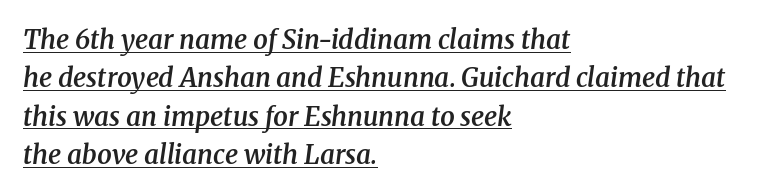
Casual observation: everything's shoved over to the left. Like a heading marked for emphasis, these lines bear an underscore. A fair bit of extra ink — the face is semibold, not bold. Honestly, the row spacing looks completely unremarkable. Quick note: italic.
